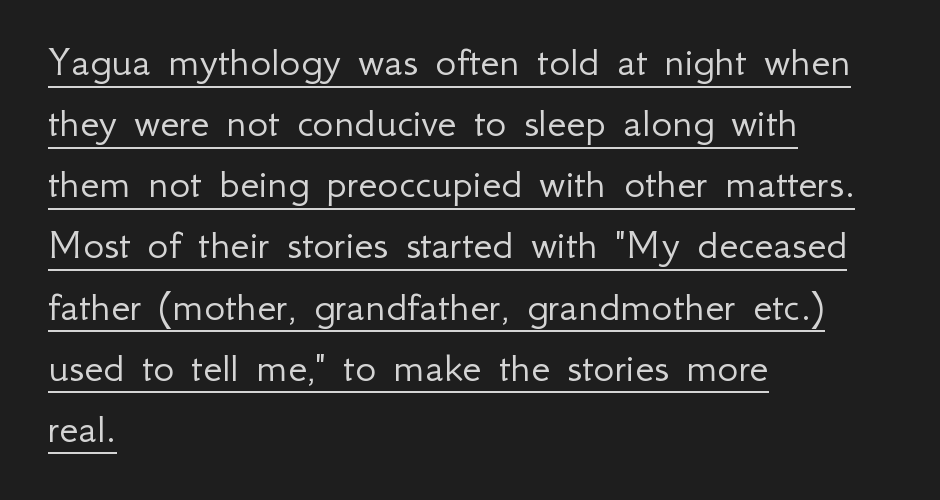
You could call the tracking neutral — neither tight nor loose. Does the type have serifs? No, each stem ends abruptly. Quick note: underline on. Each new line begins a customary step beneath the previous one.
